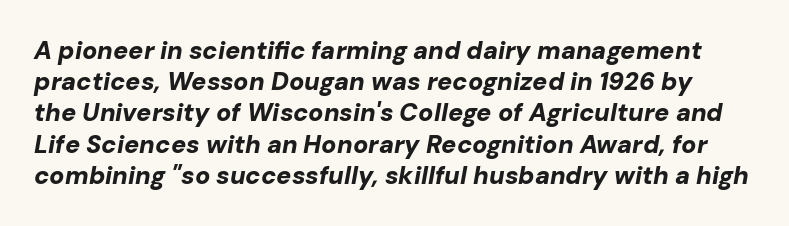
Standard letterfit; no display-style spreading of the glyphs. Rows of type keep a routine distance in the vertical direction. Compared with an ordinary text face, these strokes are far heavier — a full bold. Clear beneath every line of the passage.
